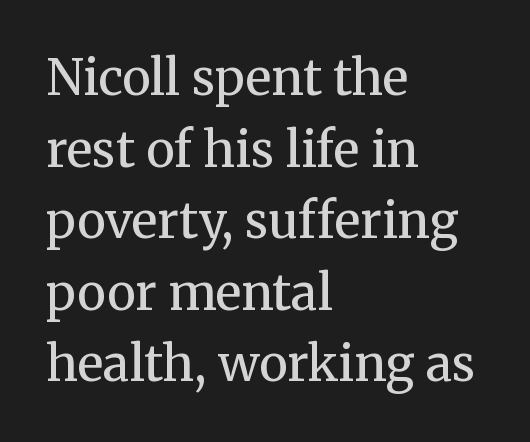
The image shows 49 px regular-weight serif type, upright; set left-aligned, normal line spacing (1.46x), normal letter spacing, not underlined; medium stroke contrast and a medium x-height.
